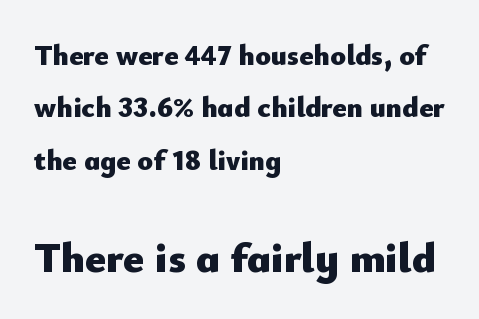
Plain, unruled lines of type. Thick stems and heavy bowls — unmistakably bold. Which chunk is bigger? The second one — the bottom block dwarfs the top. How are the letters spaced? Ordinarily, with no added tracking.
